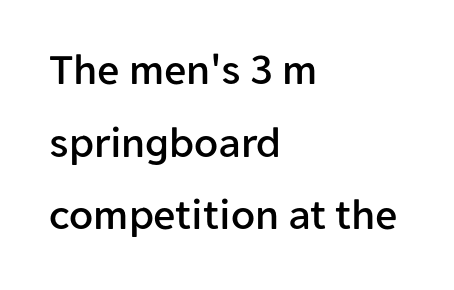
Horizontal bands of white between lines are of average thickness. If you drew a ruler down the left edge, every line would touch it. Each word holds together tightly as a unit, with standard inter-letter gaps. Varying glyph widths throughout — classic text-font behaviour. Underlining? Definitely not there.
